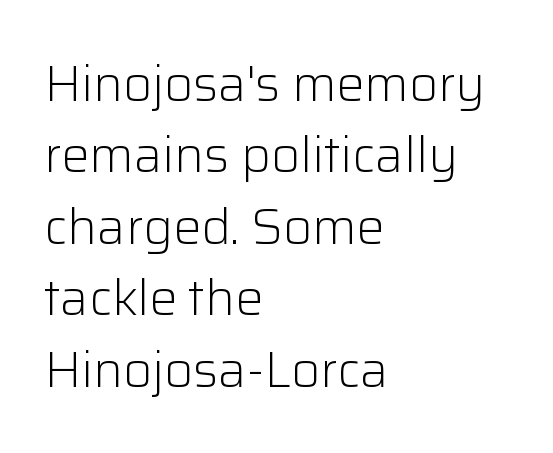
Has an underline been added? It has not. The characters display no serif detailing; their extremities are plain. You could not count columns in this text — the font is proportionally spaced. In terms of leading, this rendering sits right in the middle.
